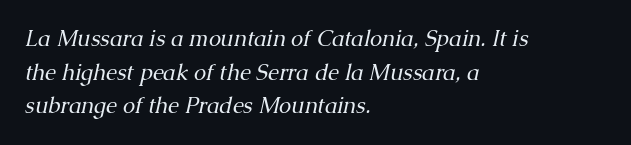
The font's italic variant was chosen for this text. The vertical gap from one line to the next is medium. Layout note: lines flush left. The glyphs are unaccompanied by any horizontal stroke below them. Compared with a typical body face, this is equally light or lighter still. These lines keep a tight, regular rhythm from letter to letter.
